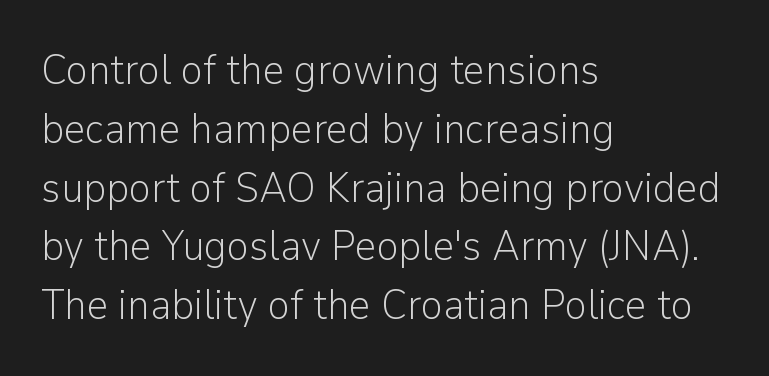
Quick note: interline space is typical. Proportional: the letters do not fall into vertical columns. Ink coverage per letter is moderate at most. The passage shown is typeset with a sans-serif family.
